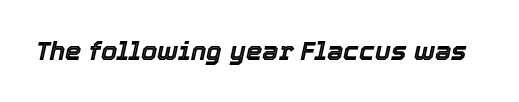
{"italic": "yes", "lean": "right", "slant_degrees": 12, "underline": "no", "letter_spacing": "normal", "letter_spacing_em": 0.0, "glyph_px": 26}
